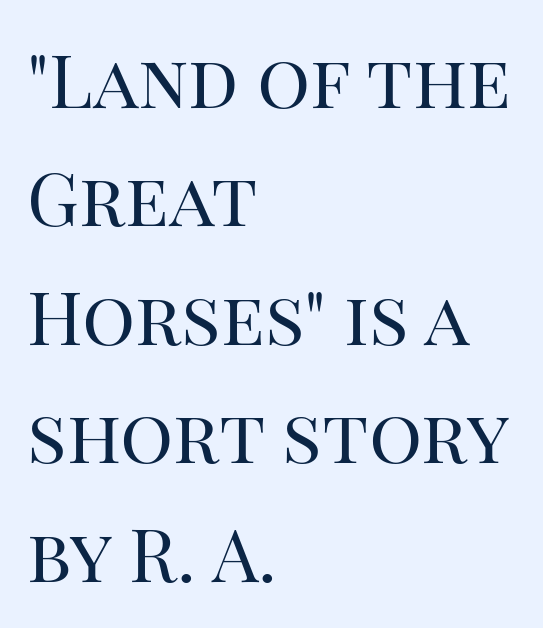
Q: Is the text bold? A: No.
Q: Is the text italic (slanted)? A: No, it is upright.
Q: Is the typeface a serif or a sans-serif typeface? A: Serif.
Q: Is the text underlined? A: No.
Q: How is the paragraph aligned? A: Left-aligned.
Q: Is the spacing between letters normal or unusually wide? A: Normal.
Q: Is the spacing between lines tight, normal or loose? A: Normal.
Q: Width (condensed, normal, or wide)? A: Normal.
Q: Stroke contrast? A: High.
Q: x-height? A: Large.
Q: Monospaced? A: No.
